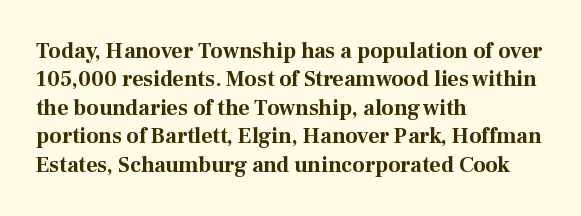
{"italic": "no", "bold": "yes", "underline": "no", "align": "left", "line_spacing": "normal", "line_spacing_ratio": 1.29, "letter_spacing": "normal", "letter_spacing_em": 0.0, "glyph_px": 22}
